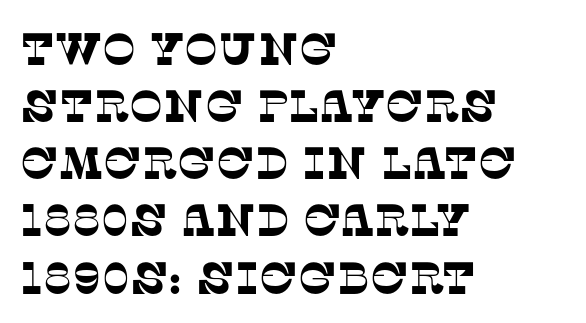
The passage shown stacks its lines at a standard gap. Anything drawn beneath the words? Only blank space. Letterform terminals end in serifs throughout the passage. You could not count columns in this text — the font is proportionally spaced. All the whitespace from short lines collects on the right. Letter spacing: default.
